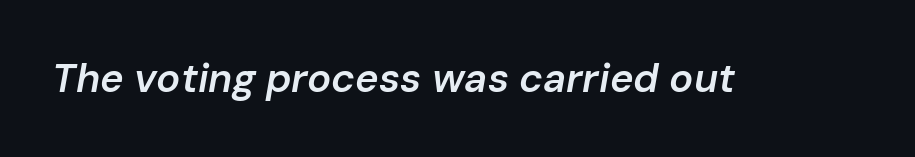
Q: Is the text bold? A: Semi-bold.
Q: Is the text italic (slanted)? A: Yes, it leans right by about 10 degrees.
Q: Is the text underlined? A: No.
Q: Is the spacing between letters normal or unusually wide? A: Normal.
Q: Width (condensed, normal, or wide)? A: Normal.
Q: Stroke contrast? A: Low.
Q: x-height? A: Medium.
Q: Monospaced? A: No.
